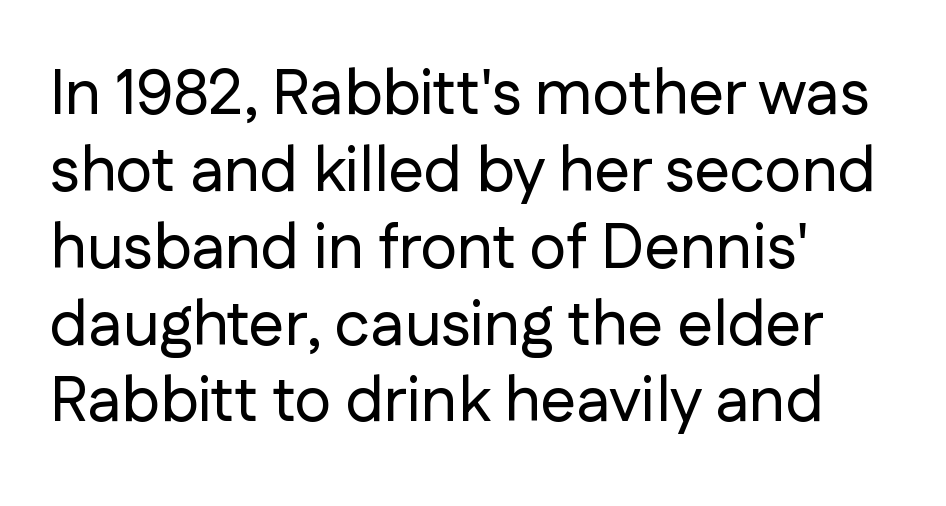
Horizontally, the lines are justified to the leading edge only. The axis of the letterforms is exactly vertical. Each word holds together tightly as a unit, with standard inter-letter gaps. Nobody drew a line under any word here. This sample has the flowing, uneven cadence of proportional lettering.
